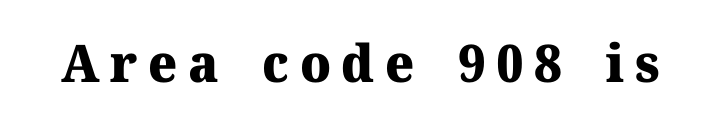
The image shows 52 px heavy serif type, upright; set unusually wide letter spacing (+0.2 em), not underlined; medium stroke contrast and a medium x-height.
